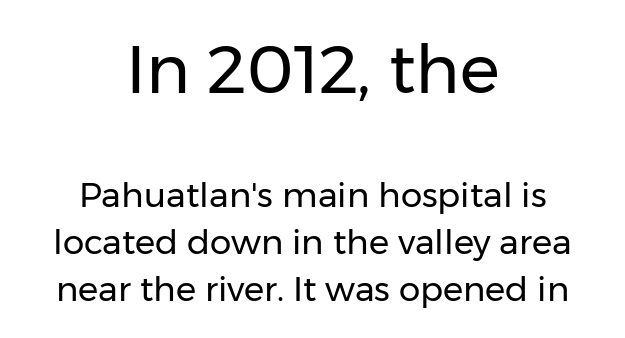
{"serif": "no", "italic": "no", "bold": "no", "weight": "regular", "width": "normal", "stroke_contrast": "low", "x_height": "medium", "monospaced": "no", "underline": "no", "align": "center", "line_spacing": "normal", "line_spacing_ratio": 1.38, "letter_spacing": "normal", "letter_spacing_em": 0.0, "larger_block": "first", "size_ratio": 1.97, "glyph_px": 67}
